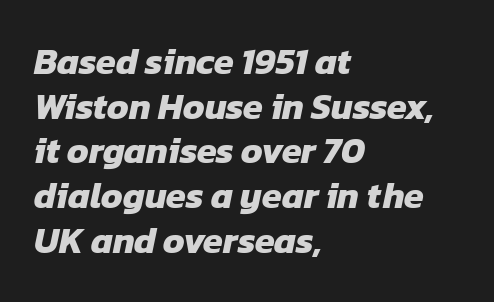
{"serif": "no", "bold": "yes", "weight": "heavy", "width": "normal", "stroke_contrast": "low", "x_height": "medium", "monospaced": "no", "underline": "no", "align": "left", "line_spacing_ratio": 1.24, "letter_spacing": "normal", "letter_spacing_em": 0.0, "glyph_px": 36}
